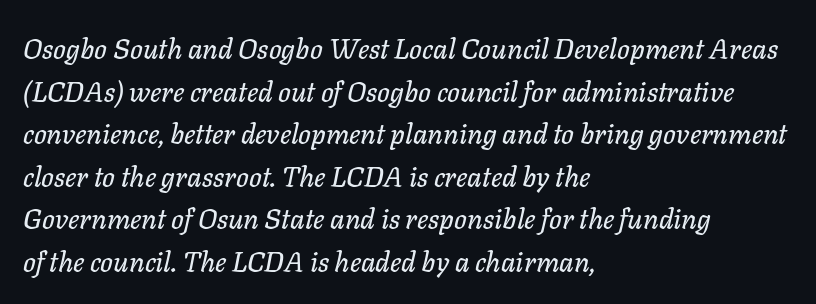
The image shows 28 px text type, italic (leaning right); set left-aligned, normal line spacing (1.52x), normal letter spacing, not underlined; low stroke contrast and a medium x-height.
